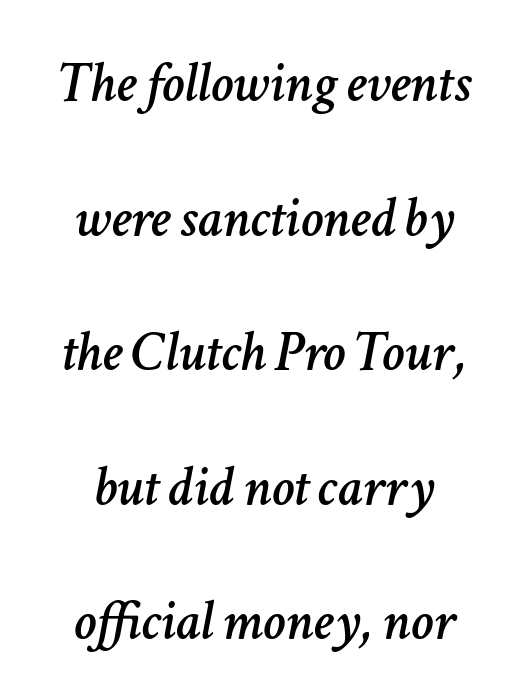
{"italic": "yes", "lean": "right", "slant_degrees": 11, "width": "normal", "stroke_contrast": "low", "x_height": "medium", "monospaced": "no", "underline": "no", "line_spacing": "loose", "line_spacing_ratio": 2.36, "letter_spacing": "normal", "letter_spacing_em": 0.0, "glyph_px": 57}
